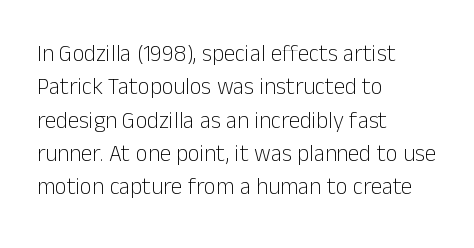
The image shows 23 px text type, upright; set left-aligned, normal line spacing (1.45x), normal letter spacing, not underlined.
